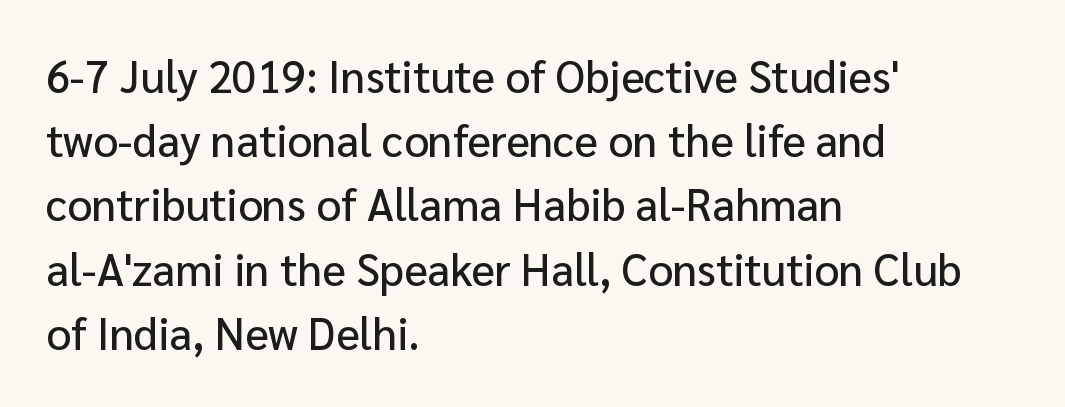
Q: Is the text italic (slanted)? A: No, it is upright.
Q: Is the typeface a serif or a sans-serif typeface? A: Sans-serif.
Q: Is the text underlined? A: No.
Q: How is the paragraph aligned? A: Left-aligned.
Q: Is the spacing between letters normal or unusually wide? A: Normal.
Q: Is the spacing between lines tight, normal or loose? A: Normal.
Q: Width (condensed, normal, or wide)? A: Normal.
Q: Stroke contrast? A: Low.
Q: x-height? A: Medium.
Q: Monospaced? A: No.
